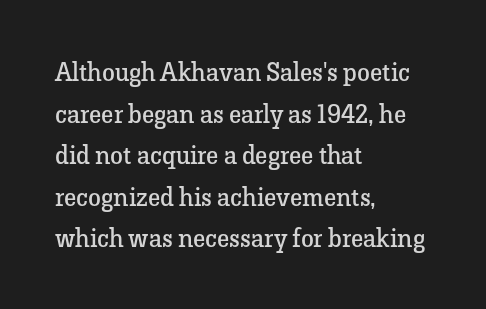
The image shows 26 px text type, upright; set left-aligned, normal line spacing (1.6x), normal letter spacing, not underlined.
